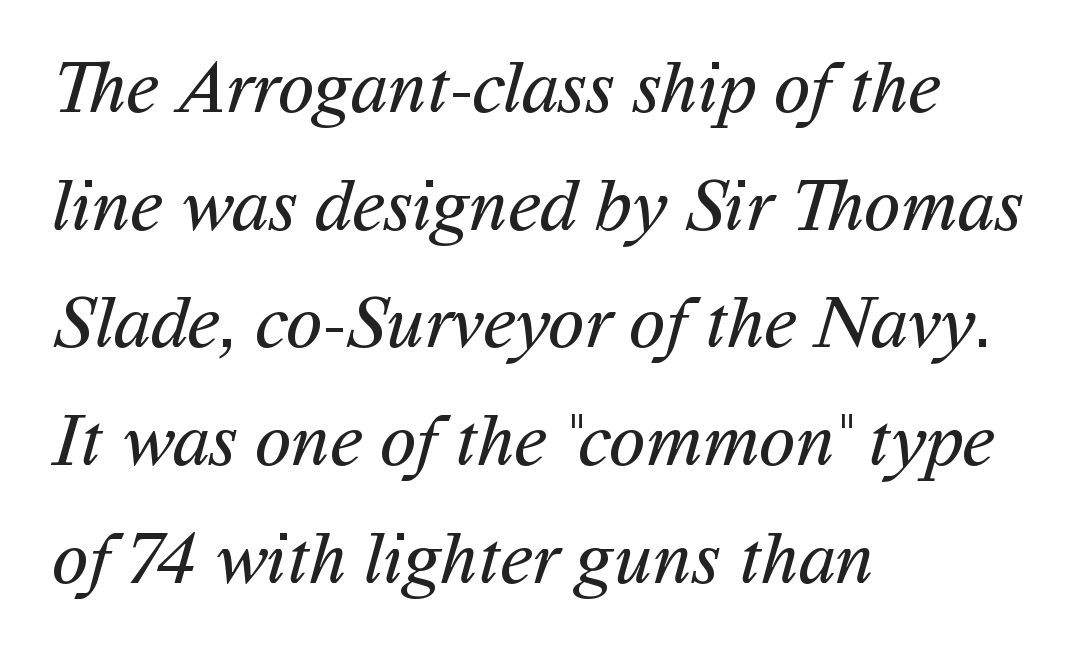
{"serif": "no", "bold": "no", "weight": "regular", "width": "normal", "stroke_contrast": "medium", "x_height": "medium", "monospaced": "no", "underline": "no", "align": "left", "line_spacing": "normal", "line_spacing_ratio": 1.57, "letter_spacing": "normal", "letter_spacing_em": 0.0, "glyph_px": 75}
